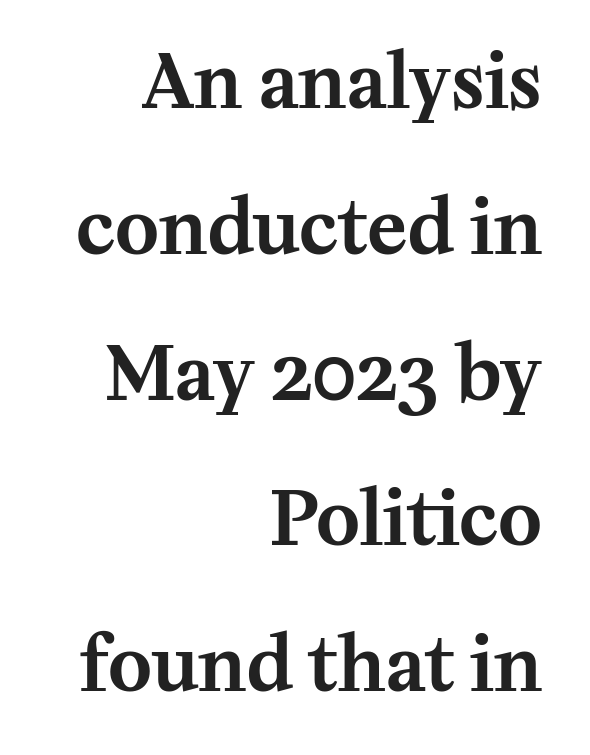
The image shows 74 px serif type, upright; set right-aligned, loose line spacing (1.97x), normal letter spacing, not underlined; medium stroke contrast and a medium x-height.
